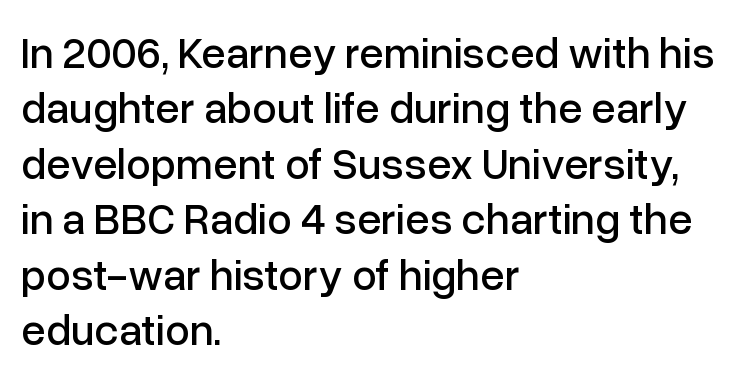
Q: Is the text italic (slanted)? A: No, it is upright.
Q: Is the typeface a serif or a sans-serif typeface? A: Sans-serif.
Q: Is the text underlined? A: No.
Q: How is the paragraph aligned? A: Left-aligned.
Q: Is the spacing between letters normal or unusually wide? A: Normal.
Q: Is the spacing between lines tight, normal or loose? A: Normal.
Q: Width (condensed, normal, or wide)? A: Normal.
Q: Stroke contrast? A: Low.
Q: x-height? A: Medium.
Q: Monospaced? A: No.
